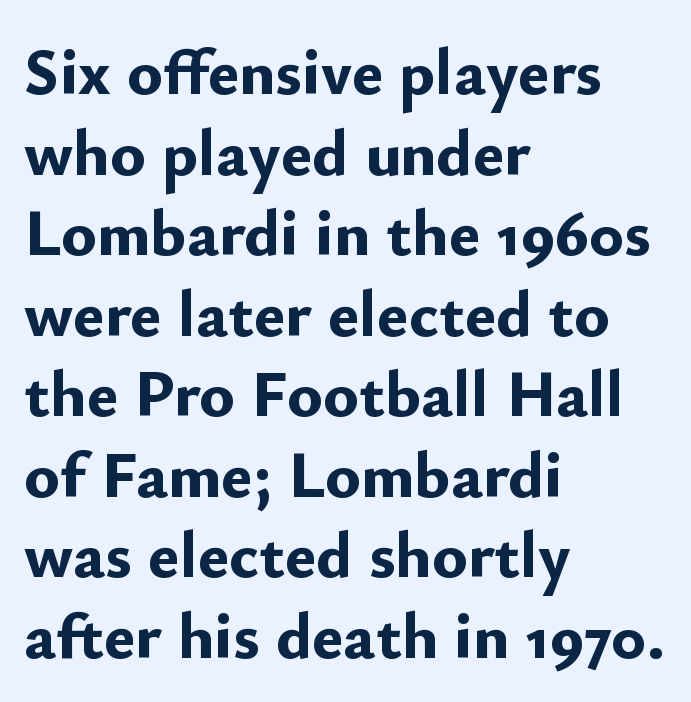
Q: Is the text bold? A: Yes.
Q: Is the text italic (slanted)? A: No, it is upright.
Q: Is the typeface a serif or a sans-serif typeface? A: Sans-serif.
Q: Is the text underlined? A: No.
Q: How is the paragraph aligned? A: Left-aligned.
Q: Is the spacing between letters normal or unusually wide? A: Normal.
Q: Width (condensed, normal, or wide)? A: Normal.
Q: Stroke contrast? A: Low.
Q: x-height? A: Small.
Q: Monospaced? A: No.
